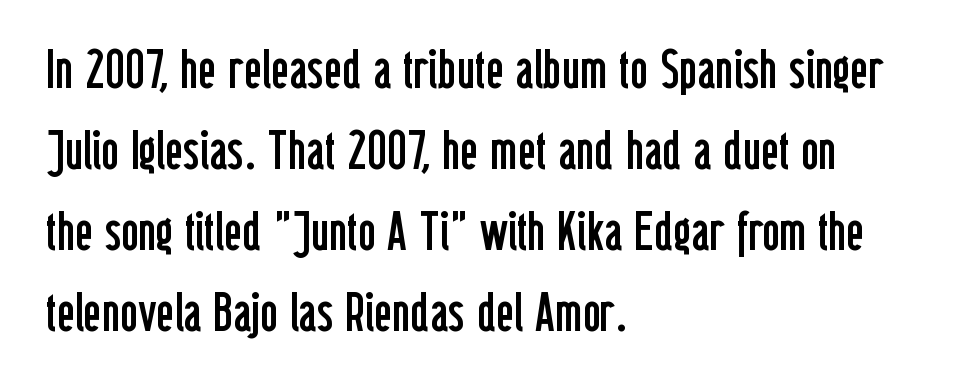
{"serif": "no", "italic": "no", "bold": "no", "weight": "regular", "width": "condensed", "stroke_contrast": "low", "x_height": "medium", "monospaced": "no", "underline": "no", "align": "left", "line_spacing": "normal", "line_spacing_ratio": 1.47, "letter_spacing": "normal", "letter_spacing_em": 0.0, "glyph_px": 55}
